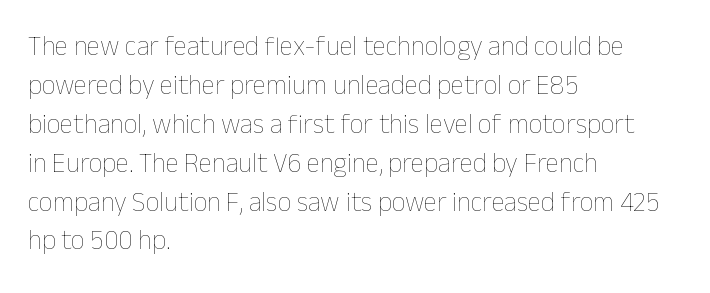
The image shows 27 px text type, upright; set left-aligned, normal line spacing (1.44x), normal letter spacing, not underlined.
